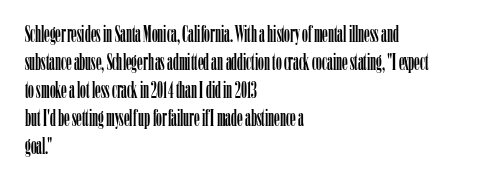
{"italic": "no", "underline": "no", "align": "left", "line_spacing_ratio": 1.22, "letter_spacing": "normal", "letter_spacing_em": 0.0, "glyph_px": 23}
